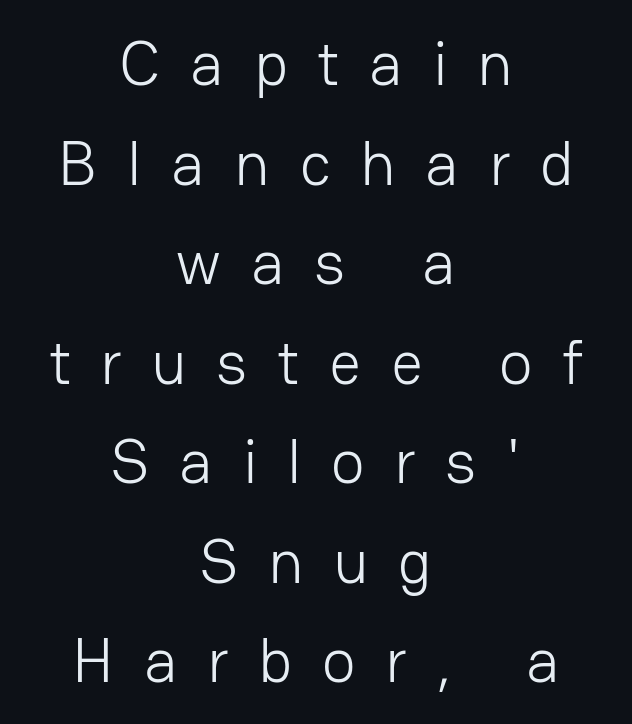
Q: Is the text bold? A: No.
Q: Is the text italic (slanted)? A: No, it is upright.
Q: Is the typeface a serif or a sans-serif typeface? A: Sans-serif.
Q: Is the text underlined? A: No.
Q: How is the paragraph aligned? A: Centered.
Q: Is the spacing between letters normal or unusually wide? A: Unusually wide.
Q: Is the spacing between lines tight, normal or loose? A: Normal.
Q: Width (condensed, normal, or wide)? A: Normal.
Q: Stroke contrast? A: Low.
Q: x-height? A: Medium.
Q: Monospaced? A: No.
